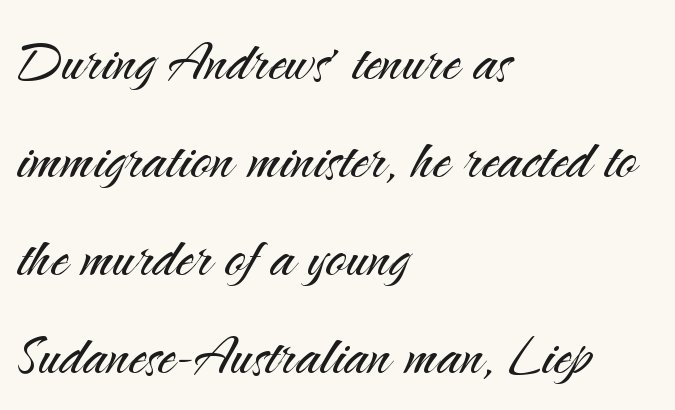
The image shows 70 px light sans-serif type; set left-aligned, normal line spacing (1.4x), normal letter spacing, not underlined; medium stroke contrast and a small x-height.
